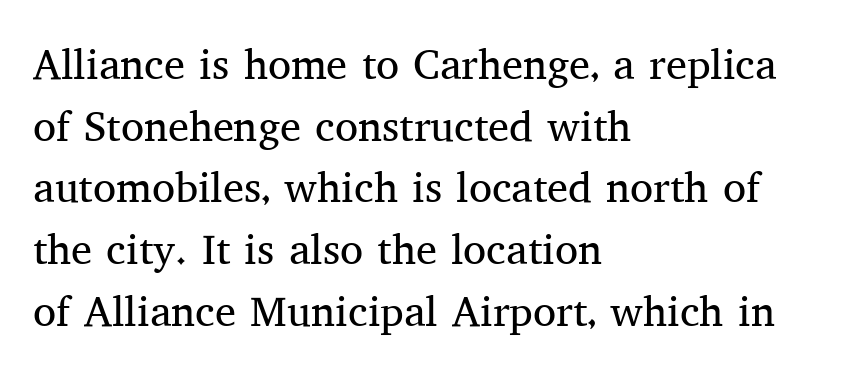
Q: Is the text bold? A: No.
Q: Is the text italic (slanted)? A: No, it is upright.
Q: Is the typeface a serif or a sans-serif typeface? A: Serif.
Q: Is the text underlined? A: No.
Q: How is the paragraph aligned? A: Left-aligned.
Q: Is the spacing between letters normal or unusually wide? A: Normal.
Q: Is the spacing between lines tight, normal or loose? A: Normal.
Q: Width (condensed, normal, or wide)? A: Normal.
Q: Stroke contrast? A: Medium.
Q: x-height? A: Medium.
Q: Monospaced? A: No.
